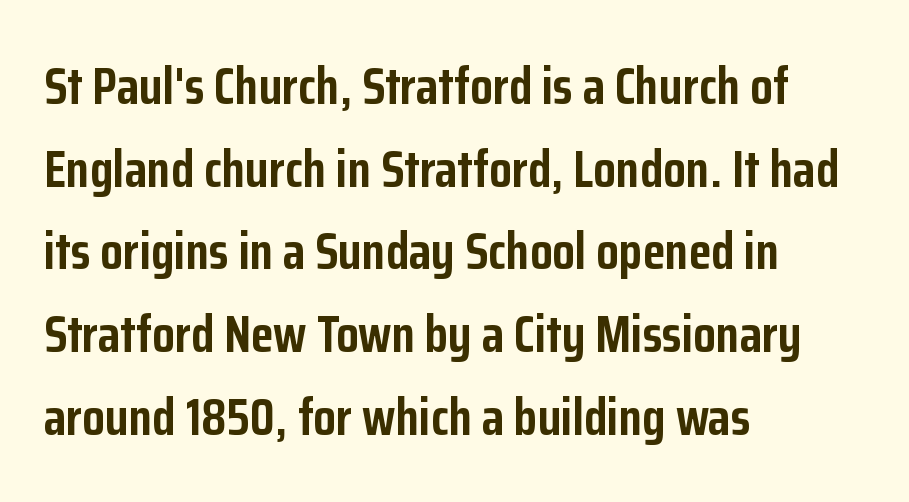
{"serif": "no", "italic": "no", "bold": "yes", "weight": "semibold", "width": "condensed", "stroke_contrast": "low", "x_height": "medium", "monospaced": "no", "underline": "no", "align": "left", "line_spacing": "normal", "line_spacing_ratio": 1.59, "letter_spacing": "normal", "letter_spacing_em": 0.0, "glyph_px": 52}
